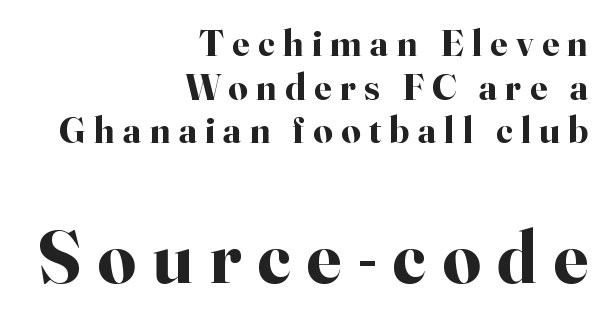
The image shows 75 px bold serif type, upright; set right-aligned, tight line spacing (1.15x), unusually wide letter spacing (+0.22 em), not underlined; the second (bottom) block is 1.97x larger; high stroke contrast and a small x-height.
